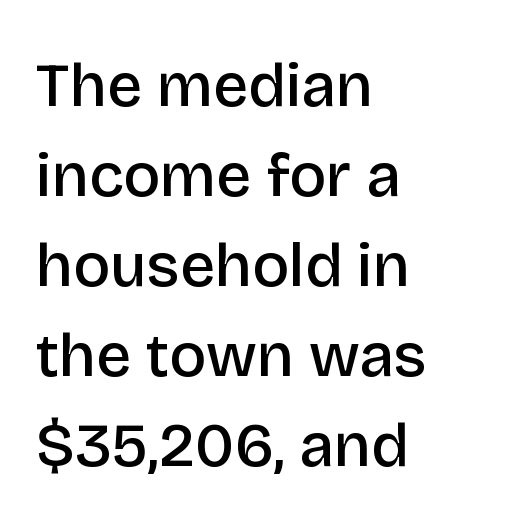
The image shows 62 px semibold sans-serif type, upright; set left-aligned, normal line spacing (1.45x), normal letter spacing, not underlined; low stroke contrast and a large x-height.
